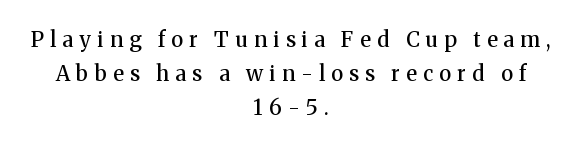
Q: Is the text bold? A: Semi-bold.
Q: Is the text italic (slanted)? A: No, it is upright.
Q: Is the text underlined? A: No.
Q: How is the paragraph aligned? A: Centered.
Q: Is the spacing between letters normal or unusually wide? A: Unusually wide.
Q: Is the spacing between lines tight, normal or loose? A: Normal.
